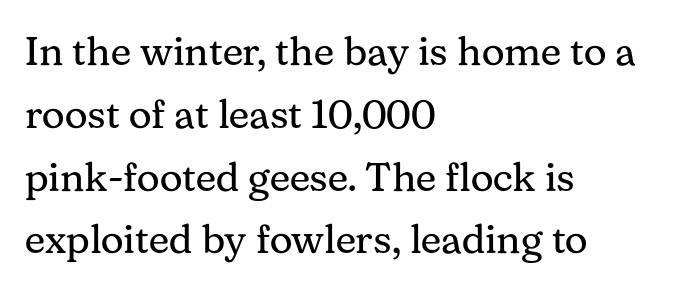
The image shows 40 px regular-weight serif type, upright; set left-aligned, normal line spacing (1.57x), normal letter spacing, not underlined; medium stroke contrast and a medium x-height.
